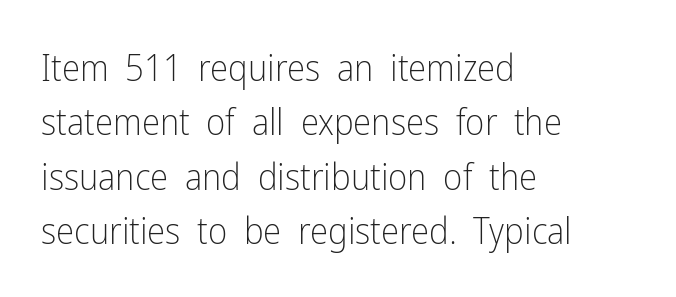
The image shows 37 px light, condensed sans-serif type, upright; set left-aligned, normal line spacing (1.47x), normal letter spacing, not underlined; low stroke contrast and a medium x-height.
